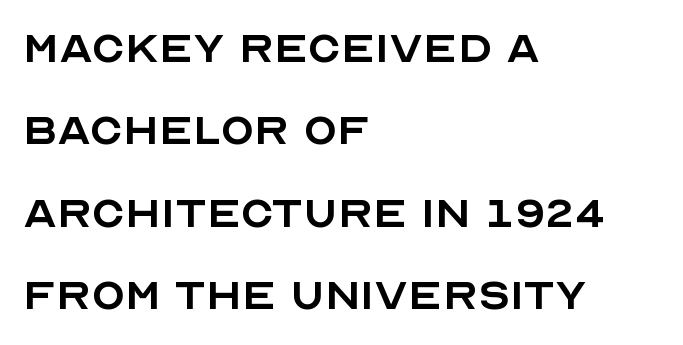
No feet cap the strokes, marking this as sans-serif type. Notice how descenders clear the ascenders below comfortably — that's standard leading. Letters have the restrained weight of plain body copy at most. The face used here is rendered with its standard letterfit.
